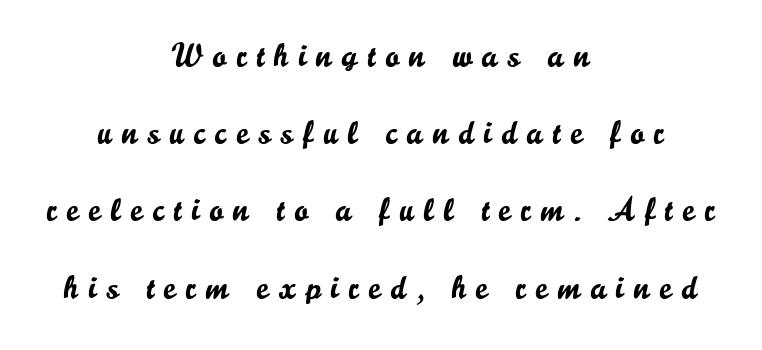
Plain, unruled lines of type. This rendering employs a face without finishing strokes, i.e., a sans-serif. In CSS terms this would be text-align: center.
